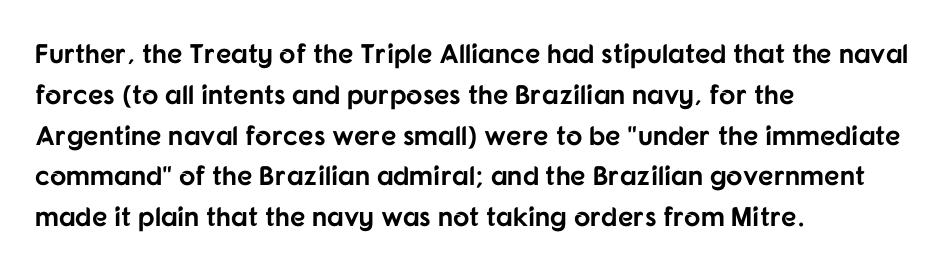
{"italic": "no", "bold": "yes", "underline": "no", "align": "left", "line_spacing": "normal", "line_spacing_ratio": 1.51, "letter_spacing": "normal", "letter_spacing_em": 0.0, "glyph_px": 27}
